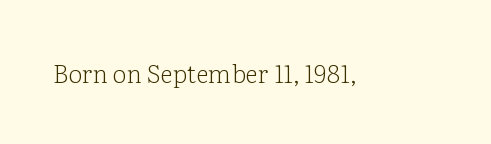
The image shows 25 px text type, upright; set normal letter spacing, not underlined.
